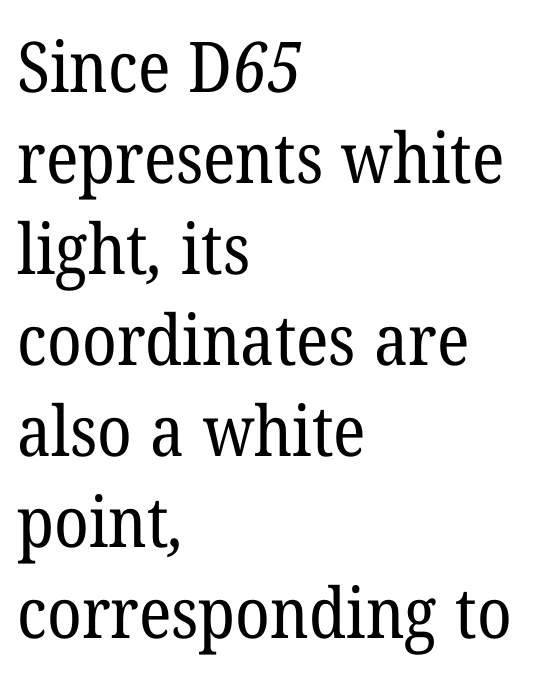
Q: Is the text bold? A: No.
Q: Is the typeface a serif or a sans-serif typeface? A: Serif.
Q: Is the text underlined? A: No.
Q: How is the paragraph aligned? A: Left-aligned.
Q: Is the spacing between letters normal or unusually wide? A: Normal.
Q: Is the spacing between lines tight, normal or loose? A: Normal.
Q: Width (condensed, normal, or wide)? A: Normal.
Q: Stroke contrast? A: Low.
Q: x-height? A: Medium.
Q: Monospaced? A: No.
